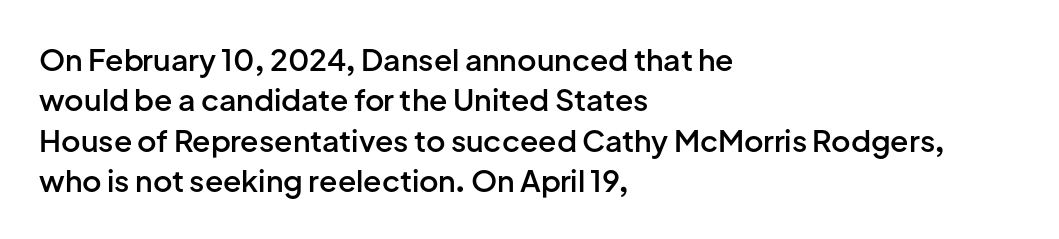
The image shows 30 px semibold sans-serif type, upright; set left-aligned, normal line spacing (1.35x), normal letter spacing, not underlined; low stroke contrast and a medium x-height.
